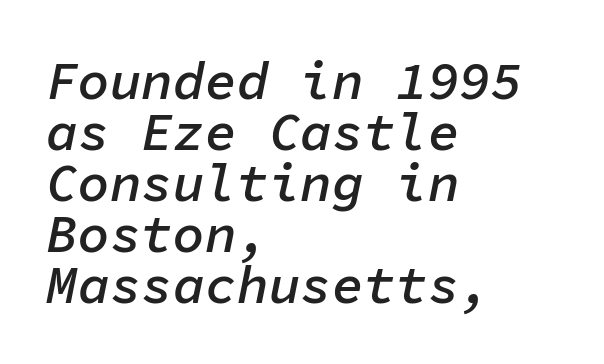
Q: Is the text bold? A: Semi-bold.
Q: Is the text italic (slanted)? A: Yes, it leans right by about 11 degrees.
Q: Is the text underlined? A: No.
Q: How is the paragraph aligned? A: Left-aligned.
Q: Is the spacing between letters normal or unusually wide? A: Normal.
Q: Is the spacing between lines tight, normal or loose? A: Tight.
Q: Width (condensed, normal, or wide)? A: Normal.
Q: Stroke contrast? A: Low.
Q: x-height? A: Medium.
Q: Monospaced? A: Yes.
